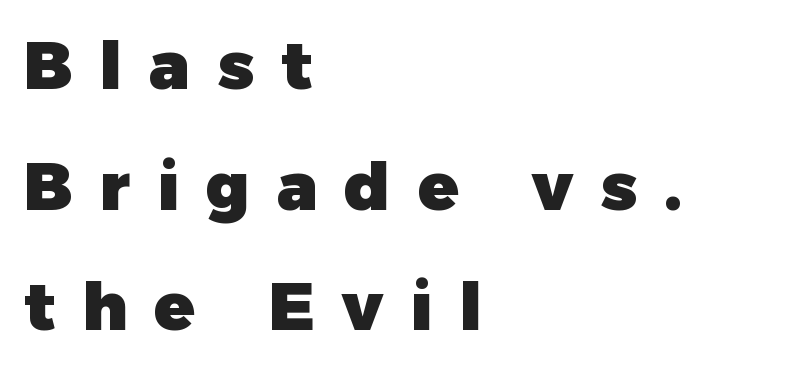
Caption: expanded tracking, letters set apart. Are there feet on the stems? There aren't — it's a sans. In terms of weight, the rendering is a true, heavy bold. Spacing verdict: proportional, widths tailored to each character.
